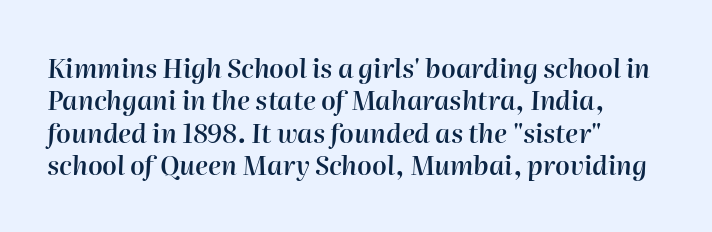
{"italic": "yes", "lean": "right", "slant_degrees": 2, "bold": "semi", "underline": "no", "align": "left", "line_spacing": "normal", "line_spacing_ratio": 1.25, "letter_spacing": "normal", "letter_spacing_em": 0.0, "glyph_px": 26}
